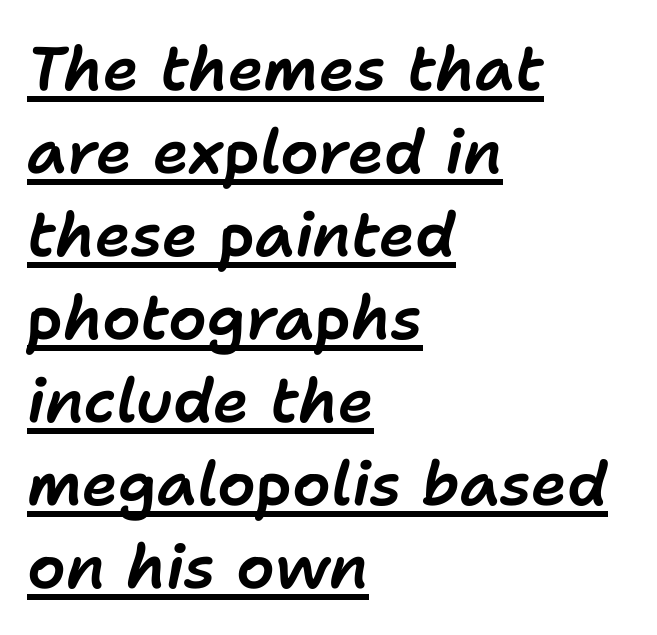
The image shows 61 px text type, italic (leaning right); set left-aligned, normal line spacing (1.36x), normal letter spacing, underlined; low stroke contrast and a medium x-height.
